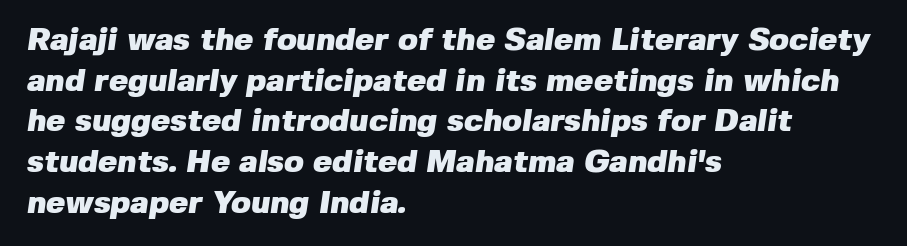
The image shows 32 px heavy sans-serif type; set left-aligned, normal line spacing (1.27x), normal letter spacing, not underlined; low stroke contrast and a medium x-height.
